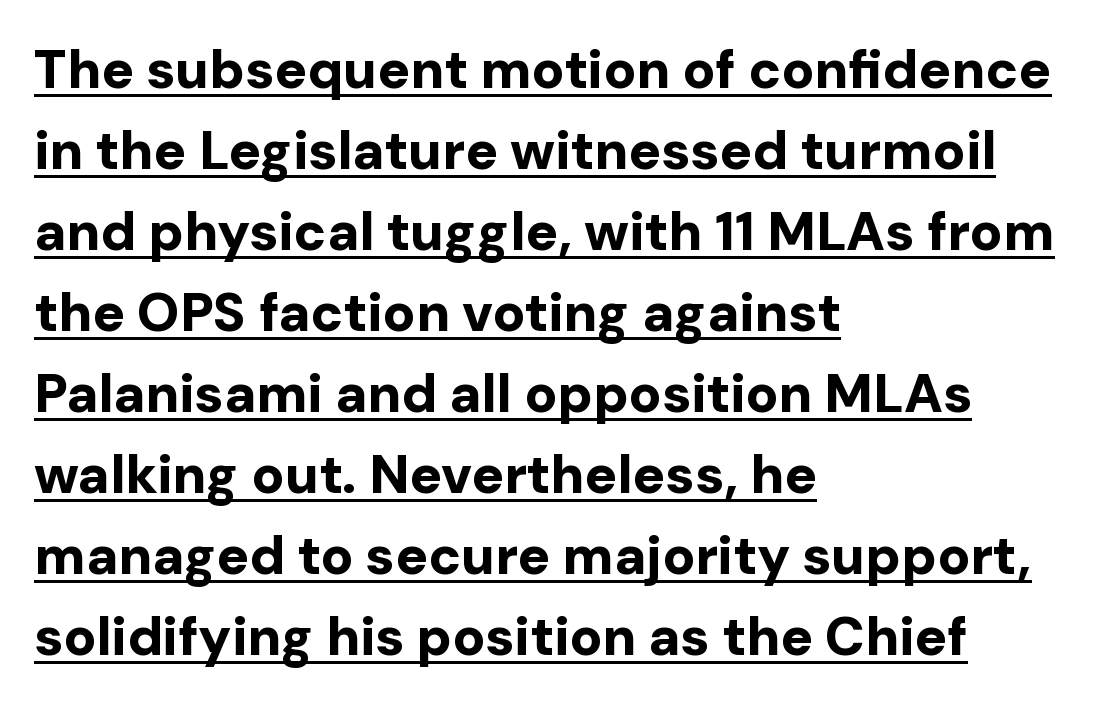
Pretty heavy lettering here — definitely bold. Every word sits above its own underline. Serif or sans? Sans — the stroke terminals are bare. Think of a printed novel: that variable character pitch is what you see here. Rows of type keep a routine distance in the vertical direction.
